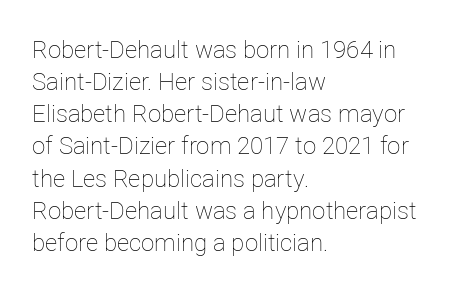
{"italic": "no", "bold": "no", "underline": "no", "align": "left", "line_spacing": "normal", "line_spacing_ratio": 1.34, "letter_spacing": "normal", "letter_spacing_em": 0.0, "glyph_px": 24}
